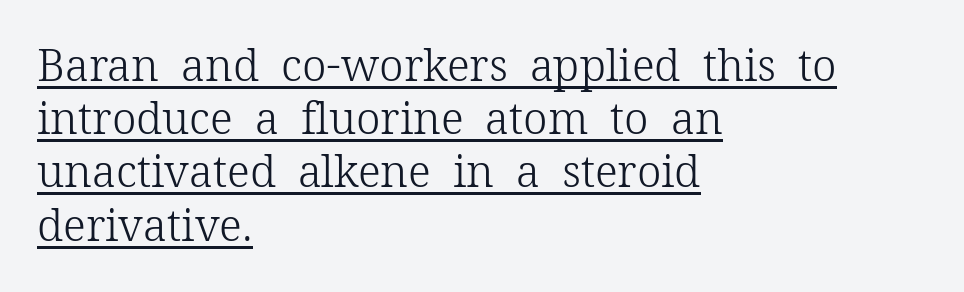
Q: Is the text bold? A: No.
Q: Is the text italic (slanted)? A: No, it is upright.
Q: Is the typeface a serif or a sans-serif typeface? A: Serif.
Q: Is the text underlined? A: Yes.
Q: How is the paragraph aligned? A: Left-aligned.
Q: Is the spacing between letters normal or unusually wide? A: Normal.
Q: Width (condensed, normal, or wide)? A: Normal.
Q: Stroke contrast? A: Low.
Q: x-height? A: Medium.
Q: Monospaced? A: No.
